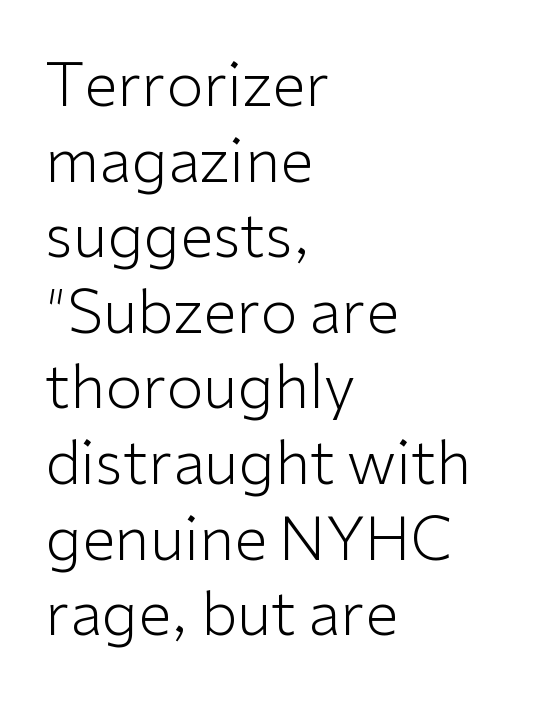
Q: Is the text bold? A: No.
Q: Is the text italic (slanted)? A: No, it is upright.
Q: Is the typeface a serif or a sans-serif typeface? A: Sans-serif.
Q: Is the text underlined? A: No.
Q: How is the paragraph aligned? A: Left-aligned.
Q: Is the spacing between letters normal or unusually wide? A: Normal.
Q: Is the spacing between lines tight, normal or loose? A: Normal.
Q: Width (condensed, normal, or wide)? A: Normal.
Q: Stroke contrast? A: Low.
Q: x-height? A: Medium.
Q: Monospaced? A: No.
